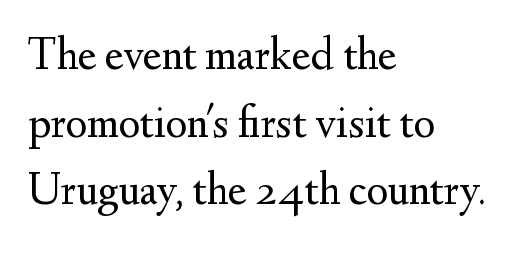
{"serif": "yes", "italic": "no", "bold": "no", "weight": "regular", "width": "normal", "stroke_contrast": "medium", "x_height": "small", "monospaced": "no", "underline": "no", "align": "left", "line_spacing": "normal", "line_spacing_ratio": 1.47, "letter_spacing": "normal", "letter_spacing_em": 0.0, "glyph_px": 46}
